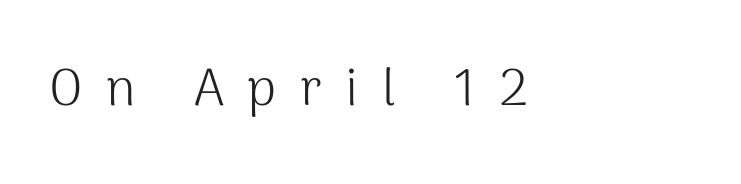
{"serif": "no", "italic": "no", "bold": "no", "weight": "light", "width": "normal", "stroke_contrast": "medium", "x_height": "medium", "monospaced": "no", "underline": "no", "align": "left", "letter_spacing": "wide", "letter_spacing_em": 0.45, "glyph_px": 52}
